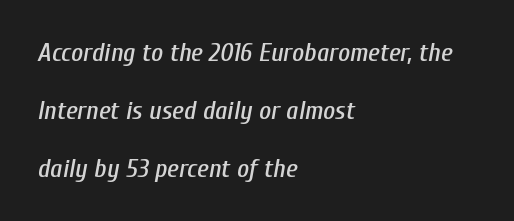
The image shows 26 px text type, italic (leaning right); set left-aligned, loose line spacing (2.23x), normal letter spacing, not underlined.
